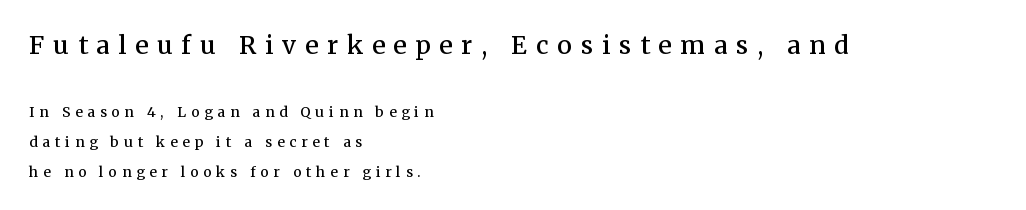
Q: Is the text bold? A: Semi-bold.
Q: Is the text italic (slanted)? A: No, it is upright.
Q: Is the text underlined? A: No.
Q: How is the paragraph aligned? A: Left-aligned.
Q: Is the spacing between letters normal or unusually wide? A: Unusually wide.
Q: Is the spacing between lines tight, normal or loose? A: Loose.
Q: Which block of text is set in a larger size, the first (top) or the second (bottom)? A: The first (top) one.
